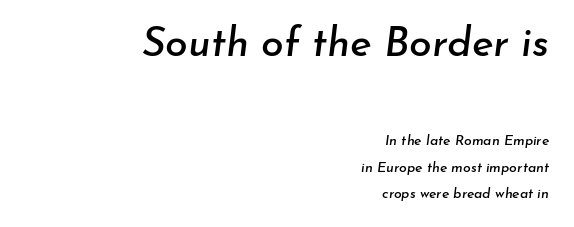
The image shows 41 px text type, italic (leaning right); set right-aligned, line spacing 1.87x, normal letter spacing, not underlined; the first (top) block is 2.93x larger; low stroke contrast and a small x-height.
